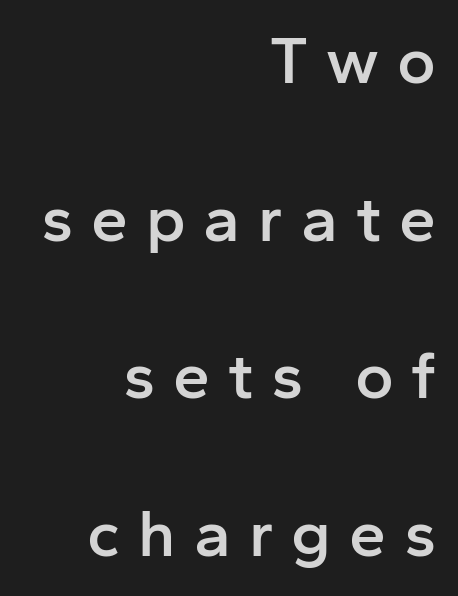
Does the type have serifs? No, each stem ends abruptly. The specimen omits any rule beneath the text block's lines. Horizontally, the lines are justified to the trailing edge only. Stroke thickness is moderately raised; the sample reads as semibold. Each new line begins a long way beneath the previous one. The letters stand straight up with perfectly vertical stems.
